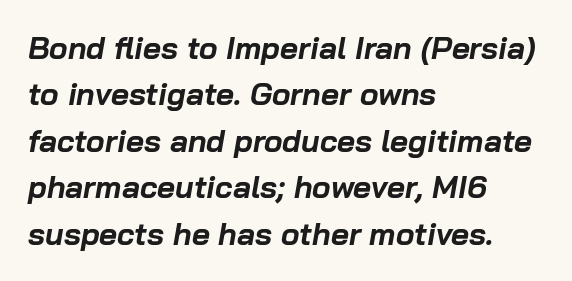
{"italic": "yes", "lean": "right", "slant_degrees": 10, "bold": "yes", "weight": "bold", "width": "normal", "stroke_contrast": "low", "x_height": "medium", "monospaced": "no", "underline": "no", "align": "left", "line_spacing": "normal", "line_spacing_ratio": 1.5, "letter_spacing": "normal", "letter_spacing_em": 0.0, "glyph_px": 31}
